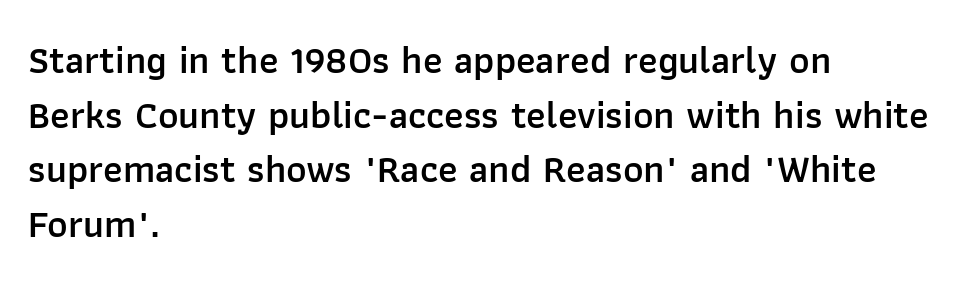
The lines sit at an ordinary, default distance from one another. These lines are set flush left with a ragged right edge. Nothing unusual about the tracking: characters are spaced as the font intends. The glyphs are unaccompanied by any horizontal stroke below them.
